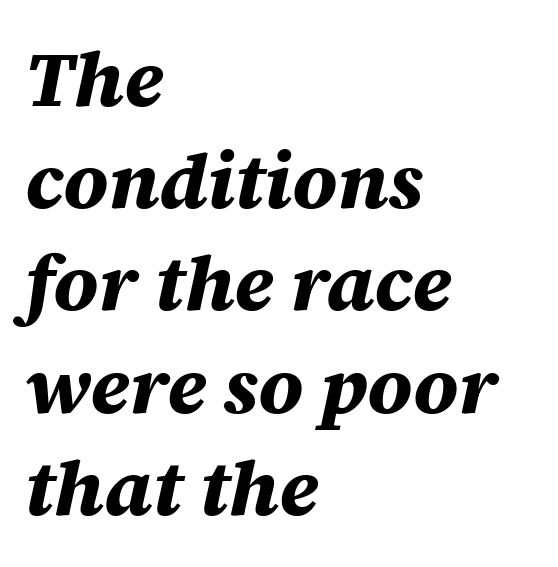
{"italic": "yes", "lean": "right", "slant_degrees": 12, "bold": "yes", "weight": "bold", "width": "normal", "stroke_contrast": "medium", "x_height": "large", "monospaced": "no", "underline": "no", "align": "left", "line_spacing": "normal", "line_spacing_ratio": 1.31, "letter_spacing": "normal", "letter_spacing_em": 0.0, "glyph_px": 78}
